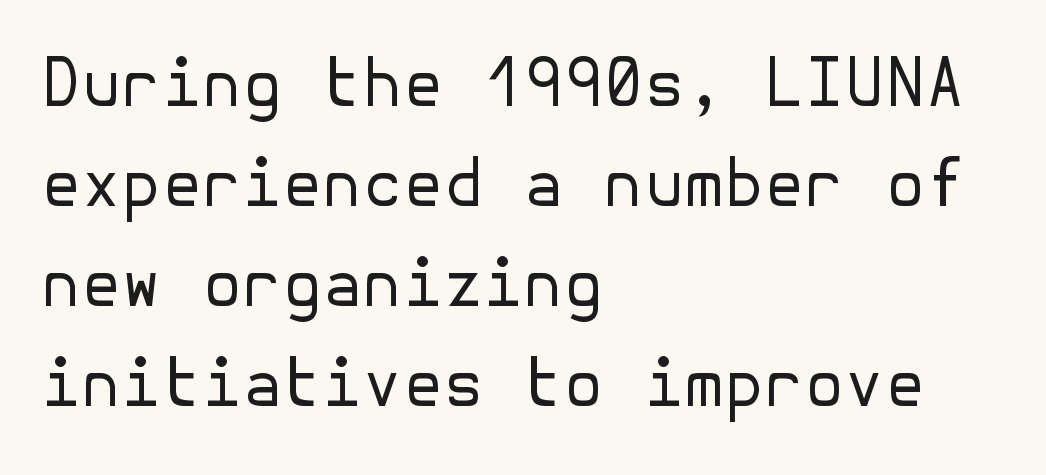
The image shows 65 px regular-weight sans-serif type, upright; set left-aligned, normal line spacing (1.54x), normal letter spacing, not underlined; low stroke contrast and a medium x-height.
